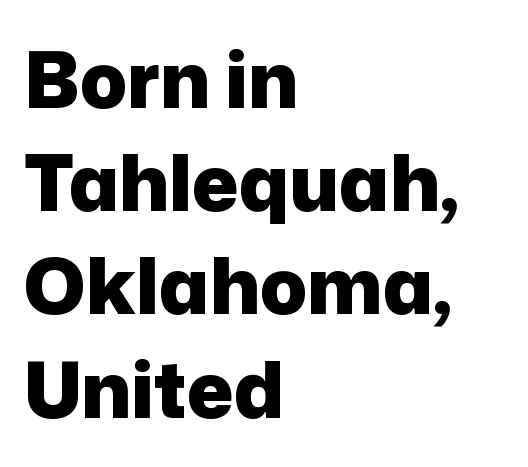
Q: Is the text bold? A: Yes.
Q: Is the text italic (slanted)? A: No, it is upright.
Q: Is the typeface a serif or a sans-serif typeface? A: Sans-serif.
Q: Is the text underlined? A: No.
Q: How is the paragraph aligned? A: Left-aligned.
Q: Is the spacing between letters normal or unusually wide? A: Normal.
Q: Is the spacing between lines tight, normal or loose? A: Normal.
Q: Width (condensed, normal, or wide)? A: Normal.
Q: Stroke contrast? A: Low.
Q: x-height? A: Medium.
Q: Monospaced? A: No.
